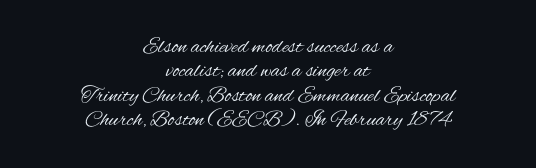
The image shows 22 px text type; set centered, tight line spacing (1.11x), normal letter spacing, not underlined.
